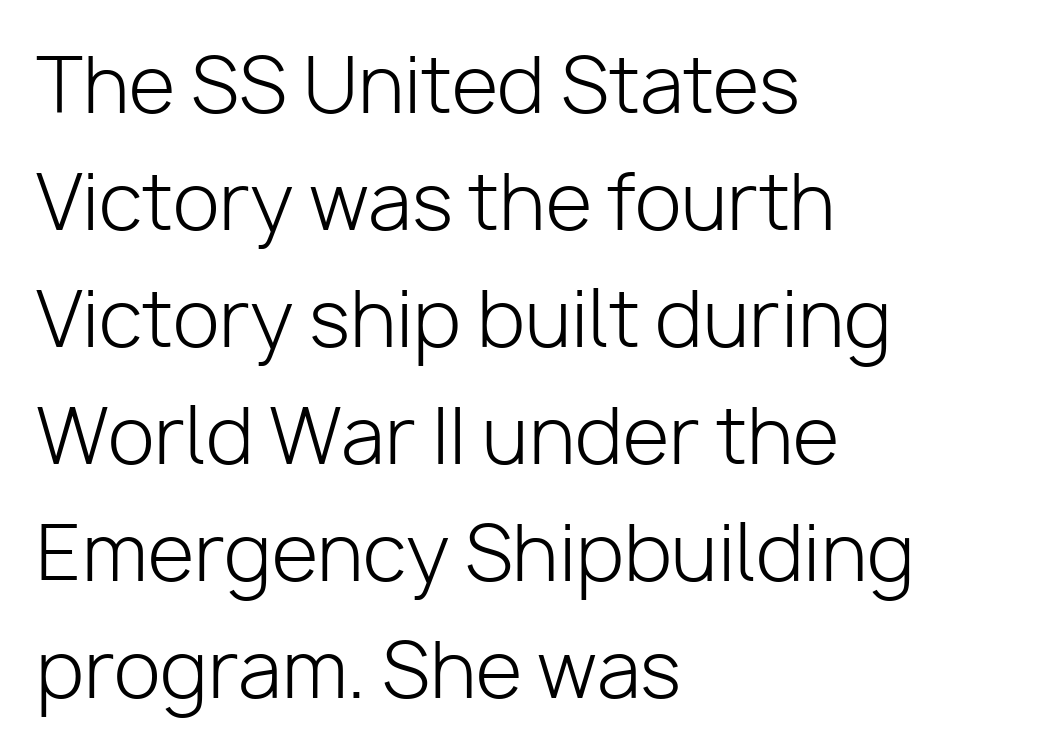
Q: Is the text bold? A: No.
Q: Is the text italic (slanted)? A: No, it is upright.
Q: Is the typeface a serif or a sans-serif typeface? A: Sans-serif.
Q: Is the text underlined? A: No.
Q: How is the paragraph aligned? A: Left-aligned.
Q: Is the spacing between letters normal or unusually wide? A: Normal.
Q: Is the spacing between lines tight, normal or loose? A: Normal.
Q: Width (condensed, normal, or wide)? A: Normal.
Q: Stroke contrast? A: Low.
Q: x-height? A: Medium.
Q: Monospaced? A: No.
